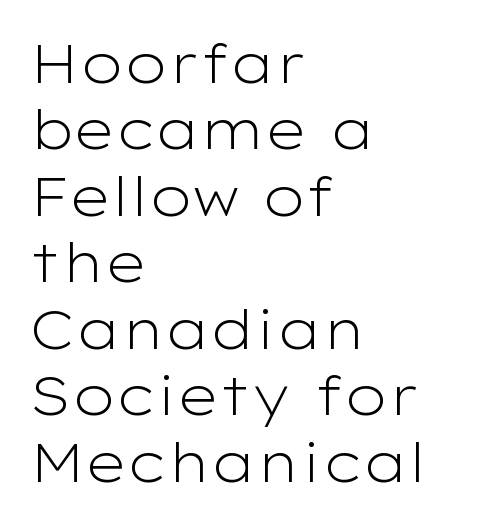
{"serif": "no", "italic": "no", "bold": "no", "weight": "light", "width": "wide", "stroke_contrast": "low", "x_height": "medium", "monospaced": "no", "underline": "no", "align": "left", "line_spacing_ratio": 1.23, "letter_spacing": "normal", "letter_spacing_em": 0.0, "glyph_px": 54}
